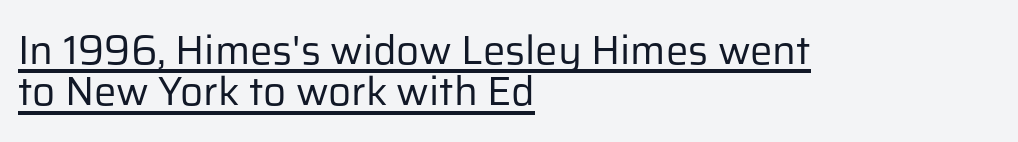
Q: Is the text bold? A: No.
Q: Is the text italic (slanted)? A: No, it is upright.
Q: Is the typeface a serif or a sans-serif typeface? A: Sans-serif.
Q: Is the text underlined? A: Yes.
Q: How is the paragraph aligned? A: Left-aligned.
Q: Is the spacing between letters normal or unusually wide? A: Normal.
Q: Is the spacing between lines tight, normal or loose? A: Tight.
Q: Width (condensed, normal, or wide)? A: Normal.
Q: Stroke contrast? A: Low.
Q: x-height? A: Medium.
Q: Monospaced? A: No.
